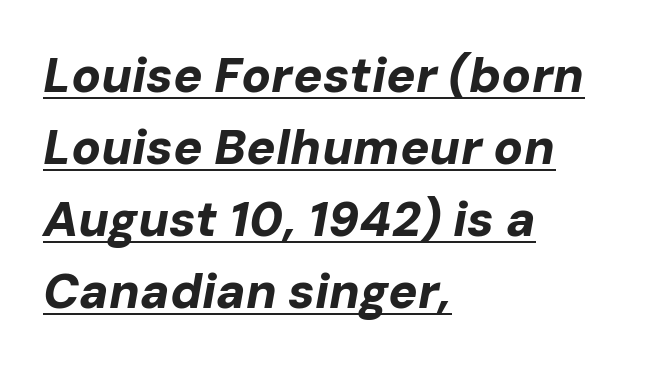
Q: Is the text bold? A: Yes.
Q: Is the text italic (slanted)? A: Yes, it leans right by about 10 degrees.
Q: Is the text underlined? A: Yes.
Q: How is the paragraph aligned? A: Left-aligned.
Q: Is the spacing between letters normal or unusually wide? A: Normal.
Q: Is the spacing between lines tight, normal or loose? A: Normal.
Q: Width (condensed, normal, or wide)? A: Normal.
Q: Stroke contrast? A: Low.
Q: x-height? A: Medium.
Q: Monospaced? A: No.
